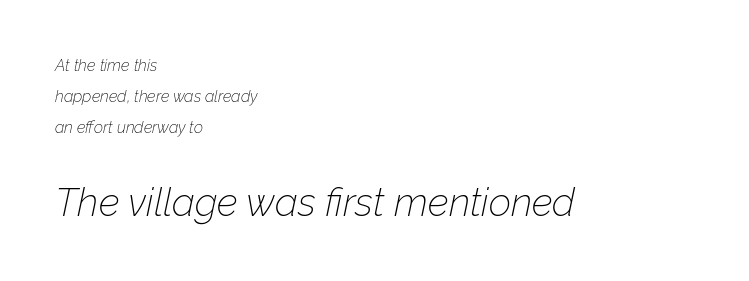
{"italic": "yes", "lean": "right", "slant_degrees": 12, "bold": "no", "weight": "thin", "width": "normal", "stroke_contrast": "low", "x_height": "medium", "monospaced": "no", "underline": "no", "align": "left", "line_spacing": "loose", "line_spacing_ratio": 1.93, "letter_spacing": "normal", "letter_spacing_em": 0.0, "larger_block": "second", "size_ratio": 2.44, "glyph_px": 39}
